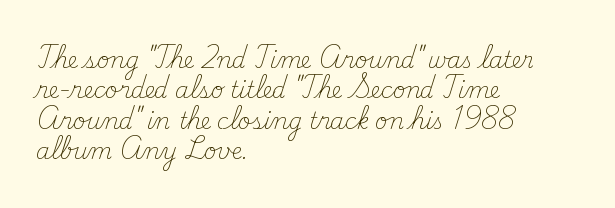
The image shows 22 px text type; set left-aligned, normal line spacing (1.38x), normal letter spacing, not underlined.
